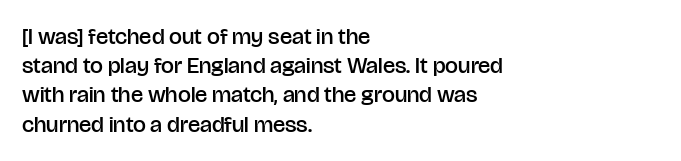
Q: Is the text bold? A: Semi-bold.
Q: Is the text italic (slanted)? A: No, it is upright.
Q: Is the text underlined? A: No.
Q: How is the paragraph aligned? A: Left-aligned.
Q: Is the spacing between letters normal or unusually wide? A: Normal.
Q: Is the spacing between lines tight, normal or loose? A: Normal.
